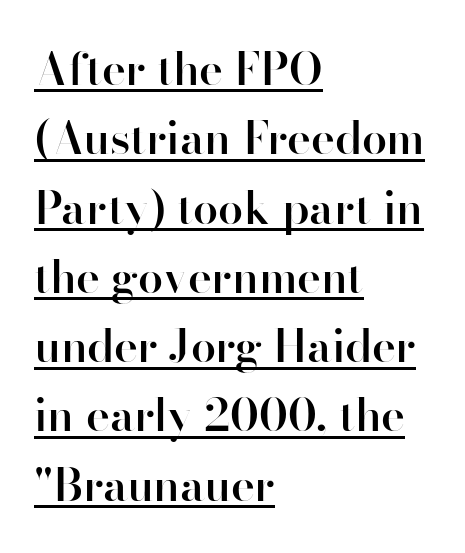
The image shows 45 px semibold sans-serif type, upright; set left-aligned, normal line spacing (1.54x), normal letter spacing, underlined; high stroke contrast and a small x-height.
